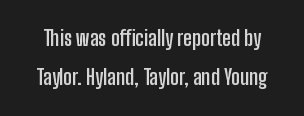
Each row of text sits above clean, open space. Look at the tracking — it's just the regular setting, nothing added. As a designer I'd log this as weight 700, bold. Notice how the stems are strictly vertical — no italics here.
